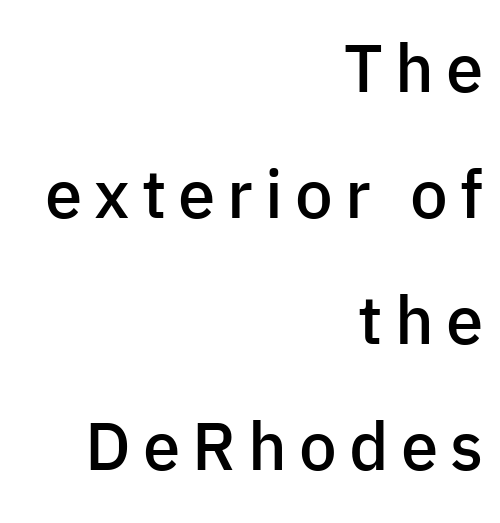
Q: Is the text bold? A: Semi-bold.
Q: Is the text italic (slanted)? A: No, it is upright.
Q: Is the typeface a serif or a sans-serif typeface? A: Sans-serif.
Q: Is the text underlined? A: No.
Q: How is the paragraph aligned? A: Right-aligned.
Q: Width (condensed, normal, or wide)? A: Normal.
Q: Stroke contrast? A: Low.
Q: x-height? A: Medium.
Q: Monospaced? A: No.
